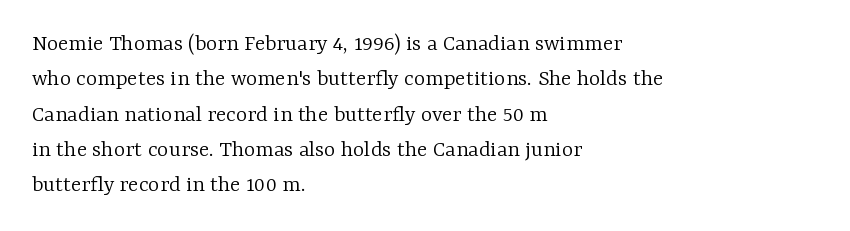
{"italic": "no", "bold": "no", "underline": "no", "align": "left", "line_spacing": "normal", "line_spacing_ratio": 1.47, "letter_spacing": "normal", "letter_spacing_em": 0.0, "glyph_px": 24}
